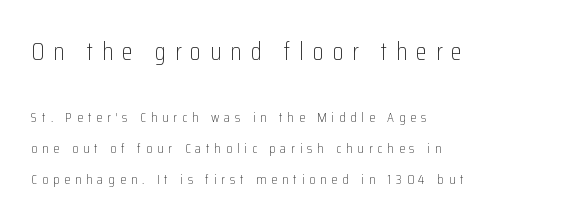
Q: Is the text bold? A: No.
Q: Is the text italic (slanted)? A: No, it is upright.
Q: Is the text underlined? A: No.
Q: How is the paragraph aligned? A: Left-aligned.
Q: Is the spacing between letters normal or unusually wide? A: Unusually wide.
Q: Is the spacing between lines tight, normal or loose? A: Loose.
Q: Which block of text is set in a larger size, the first (top) or the second (bottom)? A: The first (top) one.
